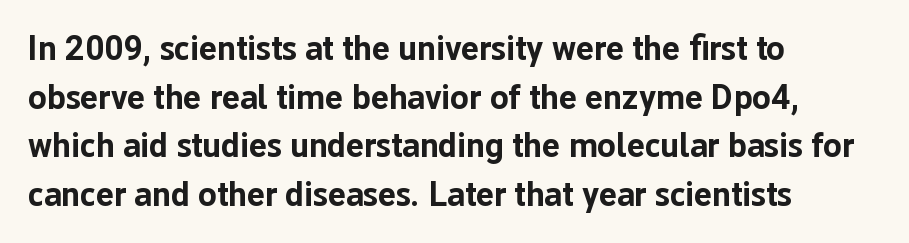
Q: Is the text bold? A: Yes.
Q: Is the text italic (slanted)? A: No, it is upright.
Q: Is the typeface a serif or a sans-serif typeface? A: Sans-serif.
Q: Is the text underlined? A: No.
Q: How is the paragraph aligned? A: Left-aligned.
Q: Is the spacing between letters normal or unusually wide? A: Normal.
Q: Is the spacing between lines tight, normal or loose? A: Normal.
Q: Width (condensed, normal, or wide)? A: Normal.
Q: Stroke contrast? A: Low.
Q: x-height? A: Medium.
Q: Monospaced? A: No.
